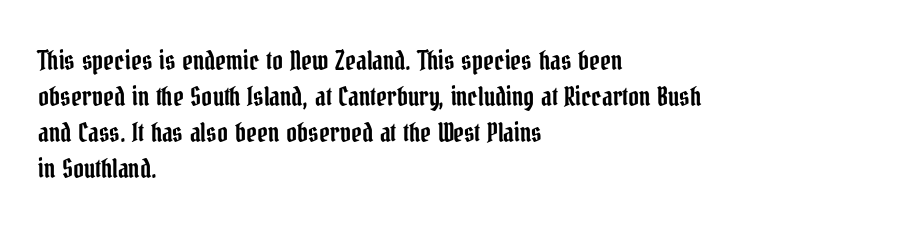
Q: Is the text italic (slanted)? A: No, it is upright.
Q: Is the text underlined? A: No.
Q: How is the paragraph aligned? A: Left-aligned.
Q: Is the spacing between letters normal or unusually wide? A: Normal.
Q: Is the spacing between lines tight, normal or loose? A: Normal.
